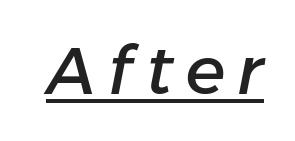
The image shows 66 px text type, italic (leaning right); set underlined; low stroke contrast and a medium x-height.
